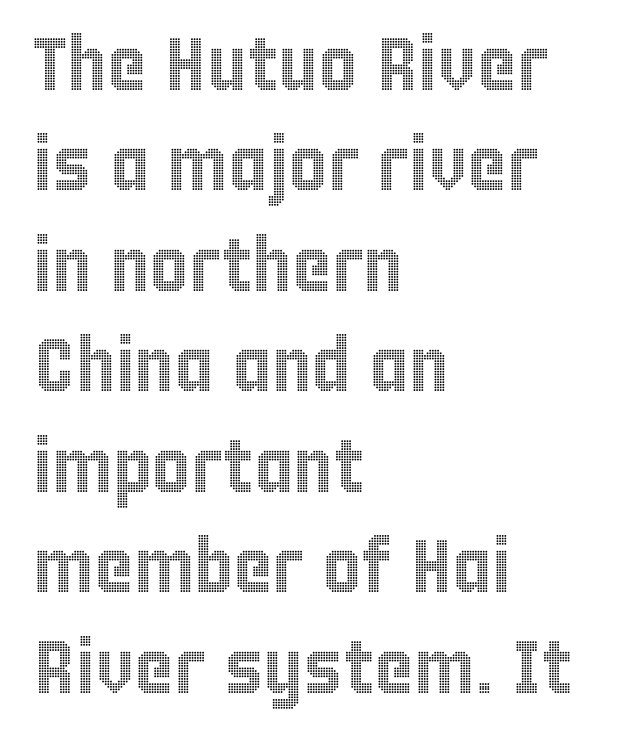
Any mark beneath the type? The region is blank. The setting favours the left margin, as ordinary paragraphs usually do. Each word holds together tightly as a unit, with standard inter-letter gaps. The type sits square on the baseline with zero lean.
